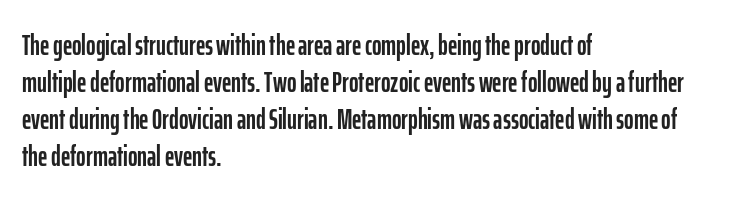
Glyph-to-glyph distance matches everyday printed text. Vertically, the passage feels balanced, rows spaced as you'd expect. Stroke terminals: plain, sans-serif. Check the space under the baseline: it is left empty. No italicization has been applied; the sample stays upright. Horizontal alignment here is leftward, the default for most running prose.
